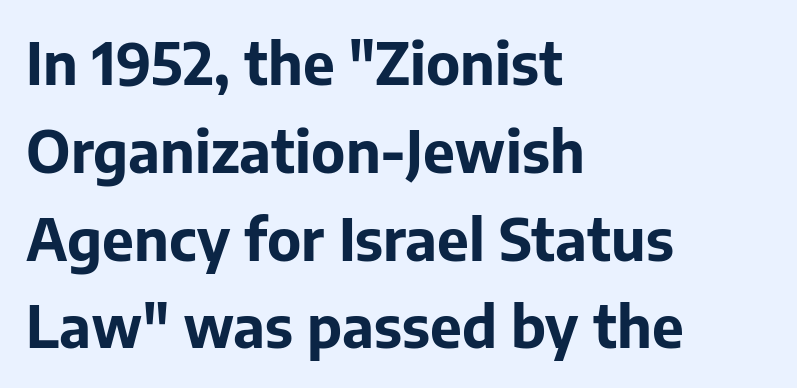
The image shows 57 px bold sans-serif type, upright; set left-aligned, normal line spacing (1.54x), normal letter spacing, not underlined; low stroke contrast and a medium x-height.
